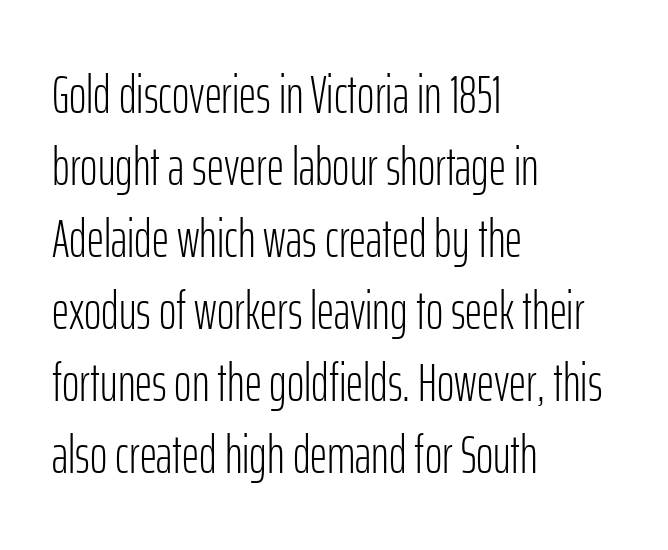
Q: Is the text bold? A: No.
Q: Is the text italic (slanted)? A: No, it is upright.
Q: Is the typeface a serif or a sans-serif typeface? A: Sans-serif.
Q: Is the text underlined? A: No.
Q: How is the paragraph aligned? A: Left-aligned.
Q: Is the spacing between letters normal or unusually wide? A: Normal.
Q: Is the spacing between lines tight, normal or loose? A: Normal.
Q: Width (condensed, normal, or wide)? A: Condensed.
Q: Stroke contrast? A: Low.
Q: x-height? A: Medium.
Q: Monospaced? A: No.
